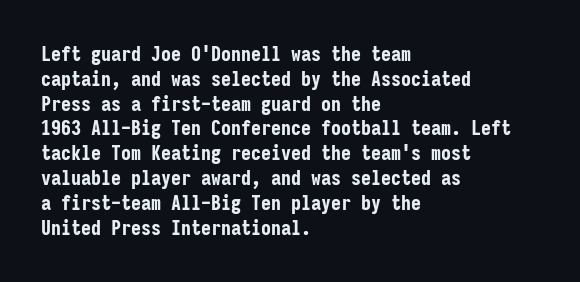
The image shows 20 px bold type, upright; set left-aligned, line spacing 1.24x, normal letter spacing, not underlined.
